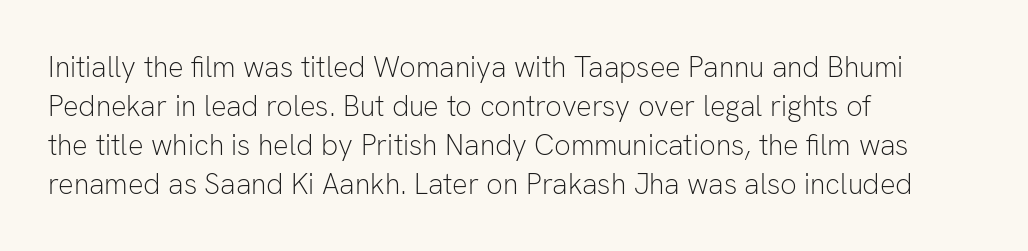
{"serif": "no", "italic": "no", "bold": "no", "weight": "light", "width": "normal", "stroke_contrast": "low", "x_height": "medium", "monospaced": "no", "underline": "no", "align": "left", "line_spacing": "normal", "line_spacing_ratio": 1.34, "letter_spacing": "normal", "letter_spacing_em": 0.0, "glyph_px": 29}
